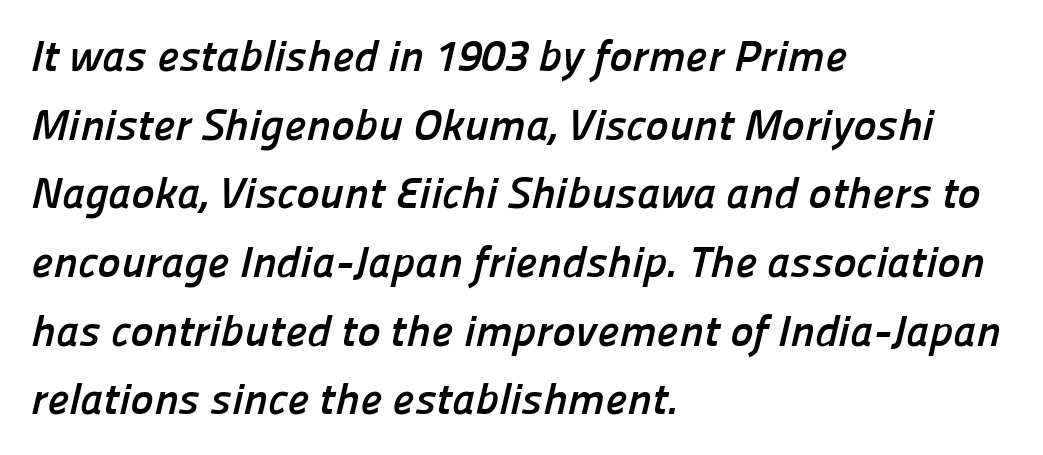
{"serif": "no", "bold": "yes", "weight": "semibold", "width": "normal", "stroke_contrast": "low", "x_height": "medium", "monospaced": "no", "underline": "no", "align": "left", "line_spacing": "normal", "line_spacing_ratio": 1.56, "letter_spacing": "normal", "letter_spacing_em": 0.0, "glyph_px": 44}
